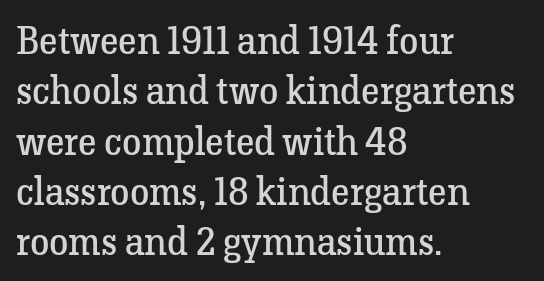
The image shows 39 px regular-weight serif type, upright; set left-aligned, normal line spacing (1.29x), normal letter spacing, not underlined; low stroke contrast and a medium x-height.
